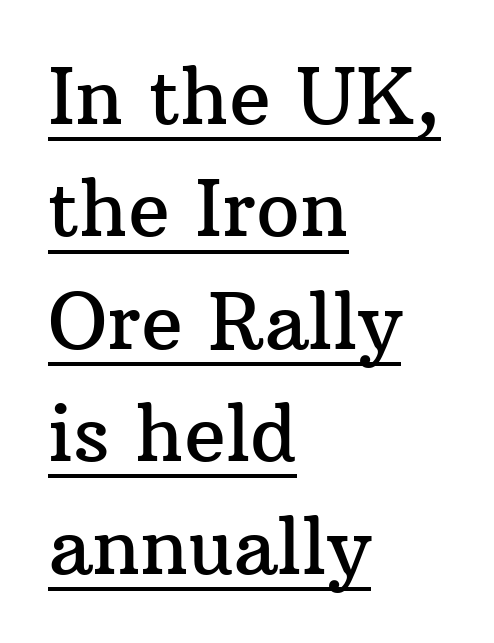
{"serif": "yes", "italic": "no", "width": "normal", "stroke_contrast": "medium", "x_height": "medium", "monospaced": "no", "underline": "yes", "align": "left", "line_spacing": "normal", "line_spacing_ratio": 1.46, "letter_spacing": "normal", "letter_spacing_em": 0.0, "glyph_px": 77}
